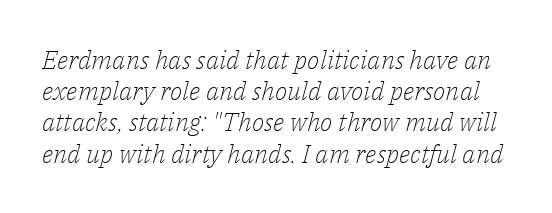
The image shows 26 px text type, italic (leaning right); set line spacing 1.2x, normal letter spacing, not underlined.
